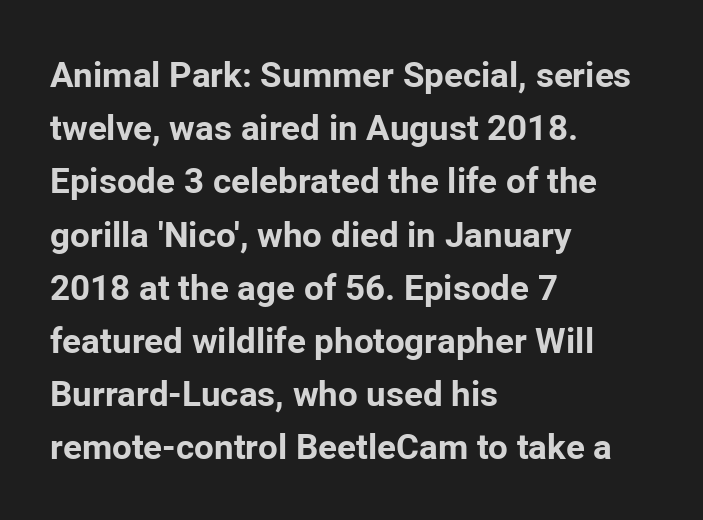
The image shows 35 px bold sans-serif type, upright; set left-aligned, normal line spacing (1.52x), normal letter spacing, not underlined; low stroke contrast and a medium x-height.
